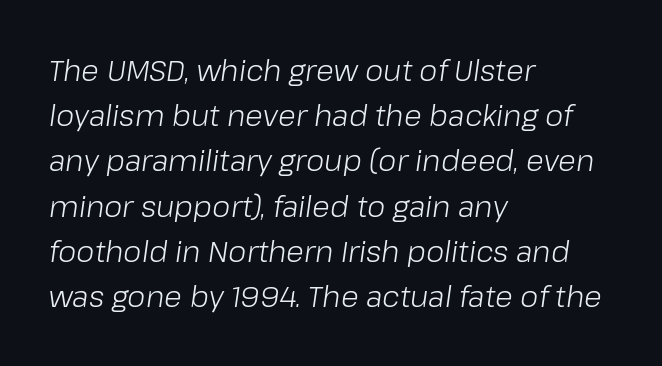
Default kerning and tracking; the words read as compact shapes. Quick note: underline off. This sample has the flowing, uneven cadence of proportional lettering. Quick note: italic. Where is the straight margin? On the left.
